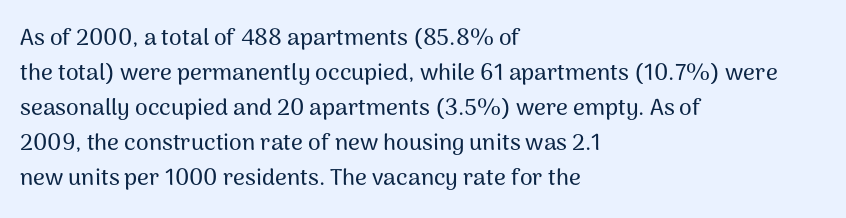
{"italic": "no", "underline": "no", "align": "left", "line_spacing": "normal", "line_spacing_ratio": 1.52, "letter_spacing": "normal", "letter_spacing_em": 0.0, "glyph_px": 23}
